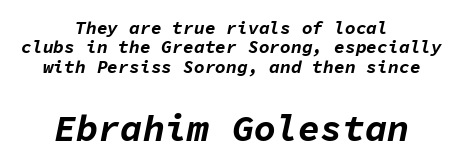
Look at the glyph heights: the lower group is clearly the bigger setting. Plain, unruled lines of type. Typeset on center — no edge is straight. Each letter, wide or thin by design, is forced into the same width here.
